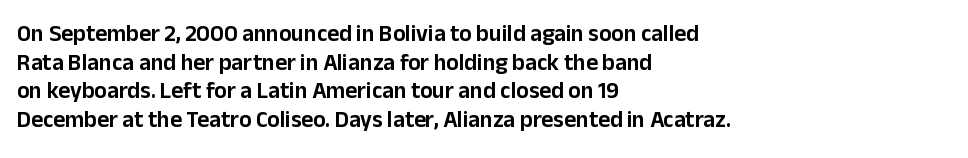
Q: Is the text italic (slanted)? A: No, it is upright.
Q: Is the text underlined? A: No.
Q: How is the paragraph aligned? A: Left-aligned.
Q: Is the spacing between letters normal or unusually wide? A: Normal.
Q: Is the spacing between lines tight, normal or loose? A: Normal.
